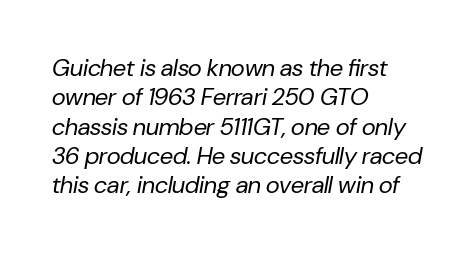
Q: Is the text bold? A: No.
Q: Is the text italic (slanted)? A: Yes, it leans right by about 10 degrees.
Q: Is the text underlined? A: No.
Q: How is the paragraph aligned? A: Left-aligned.
Q: Is the spacing between letters normal or unusually wide? A: Normal.
